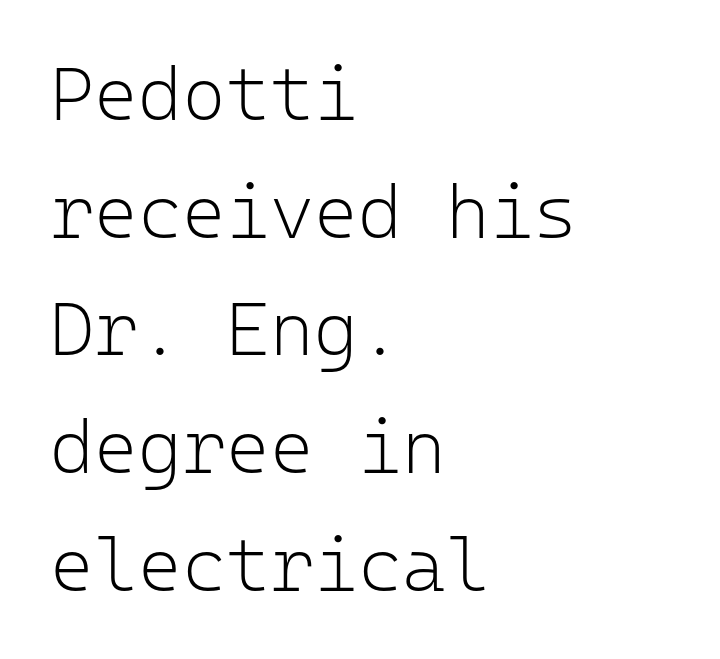
{"serif": "no", "italic": "no", "bold": "no", "weight": "light", "width": "normal", "stroke_contrast": "low", "x_height": "medium", "monospaced": "yes", "underline": "no", "align": "left", "line_spacing": "normal", "line_spacing_ratio": 1.57, "letter_spacing": "normal", "letter_spacing_em": 0.0, "glyph_px": 75}
